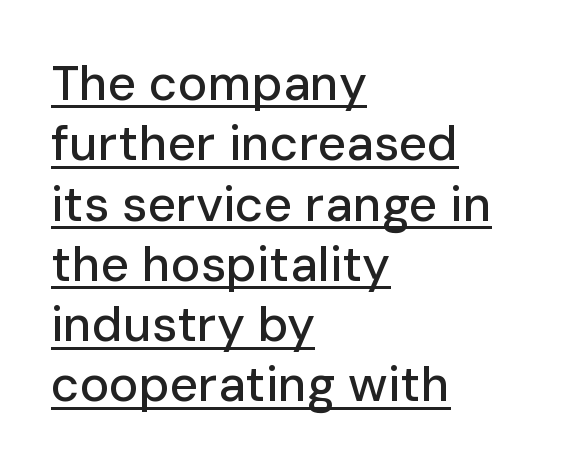
The axis of the letterforms is exactly vertical. Check the space under the baseline: a stroke is drawn there. Reading down the block, your eye returns to a fixed left position each line. Tracking here is standard; glyphs follow each other at the usual distance.
